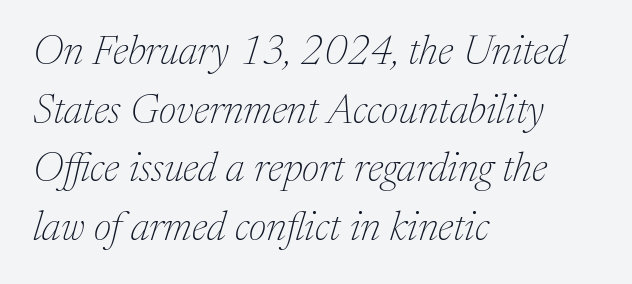
The image shows 41 px thin serif type, italic (leaning right); set left-aligned, normal line spacing (1.43x), normal letter spacing, not underlined; medium stroke contrast and a medium x-height.
